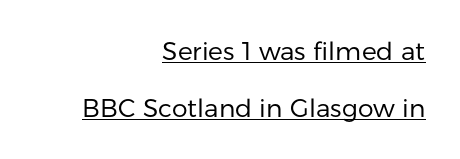
No extra ink here — the face is not bold. Underlined type. It's the straight-up-and-down kind of type. Horizontally, the lines are justified to the trailing edge only. The designer dialed line spacing up above the default.
